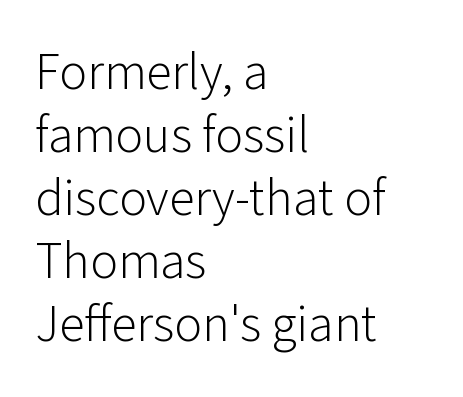
The ragged edge is on the right, which tells us the setting is flush left. The gap between lines stays unmarked. This sample uses plain, unmodified letter spacing. The rendering uses natural spacing where letterforms have individual widths.
